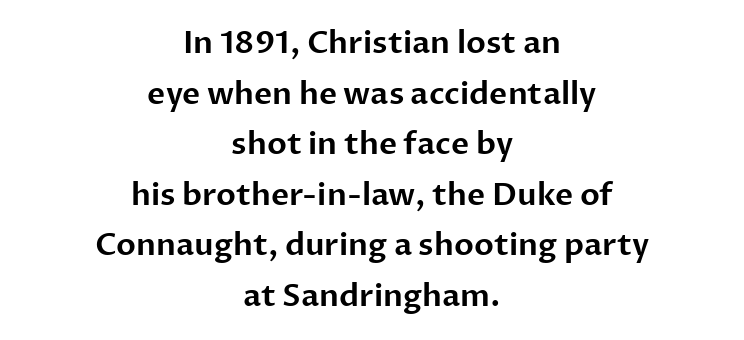
Q: Is the text italic (slanted)? A: No, it is upright.
Q: Is the typeface a serif or a sans-serif typeface? A: Sans-serif.
Q: Is the text underlined? A: No.
Q: How is the paragraph aligned? A: Centered.
Q: Is the spacing between letters normal or unusually wide? A: Normal.
Q: Is the spacing between lines tight, normal or loose? A: Normal.
Q: Width (condensed, normal, or wide)? A: Normal.
Q: Stroke contrast? A: Low.
Q: x-height? A: Medium.
Q: Monospaced? A: No.
